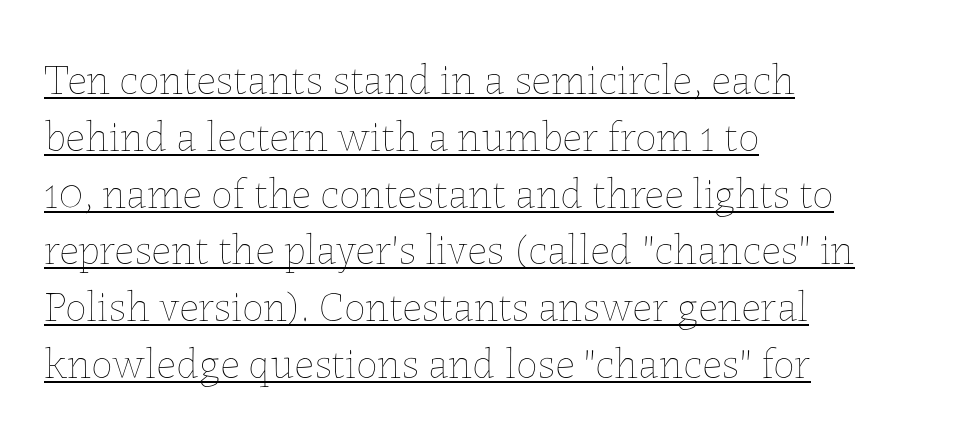
The lines in this sample share a left origin and differ only in where they stop. No extra tracking has been applied to these lines. The rendering uses natural spacing where letterforms have individual widths. Characters remain perfectly vertical along every line. A typographer would call this underscored text.
